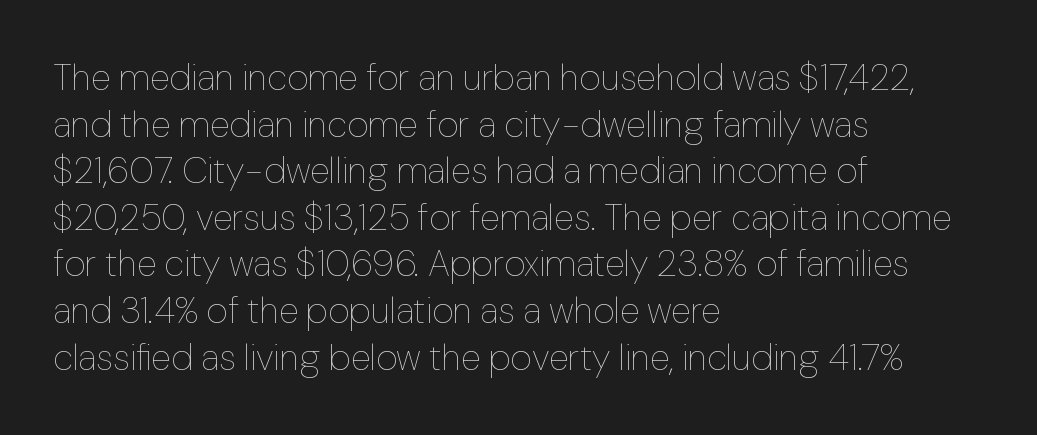
Q: Is the text bold? A: No.
Q: Is the text italic (slanted)? A: No, it is upright.
Q: Is the text underlined? A: No.
Q: How is the paragraph aligned? A: Left-aligned.
Q: Is the spacing between letters normal or unusually wide? A: Normal.
Q: Is the spacing between lines tight, normal or loose? A: Normal.
Q: Width (condensed, normal, or wide)? A: Normal.
Q: Stroke contrast? A: Low.
Q: x-height? A: Medium.
Q: Monospaced? A: No.
